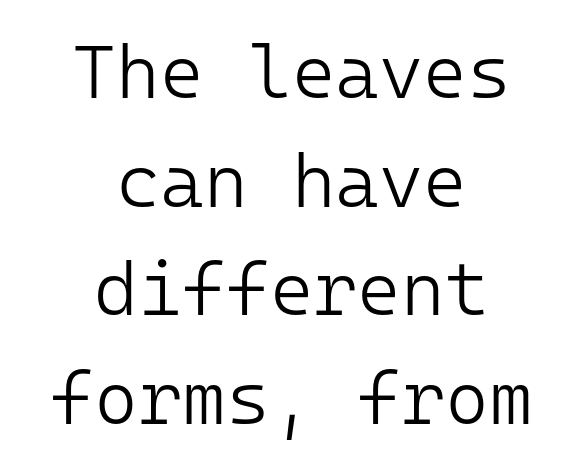
The image shows 75 px light sans-serif type, upright, monospaced; set centered, normal line spacing (1.45x), normal letter spacing, not underlined; low stroke contrast and a medium x-height.
